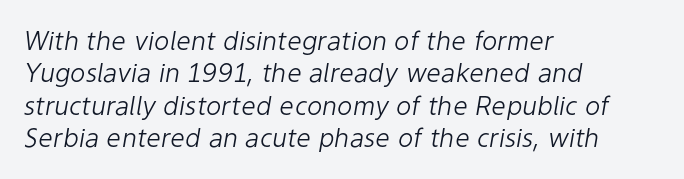
The compositor pushed each line to the left boundary. An italicized treatment has been applied to the whole sample. Is the stroke heavy? The answer is a plain regular-or-lighter. Quick note: underline off. This block has exactly the height ordinary leading produces.
